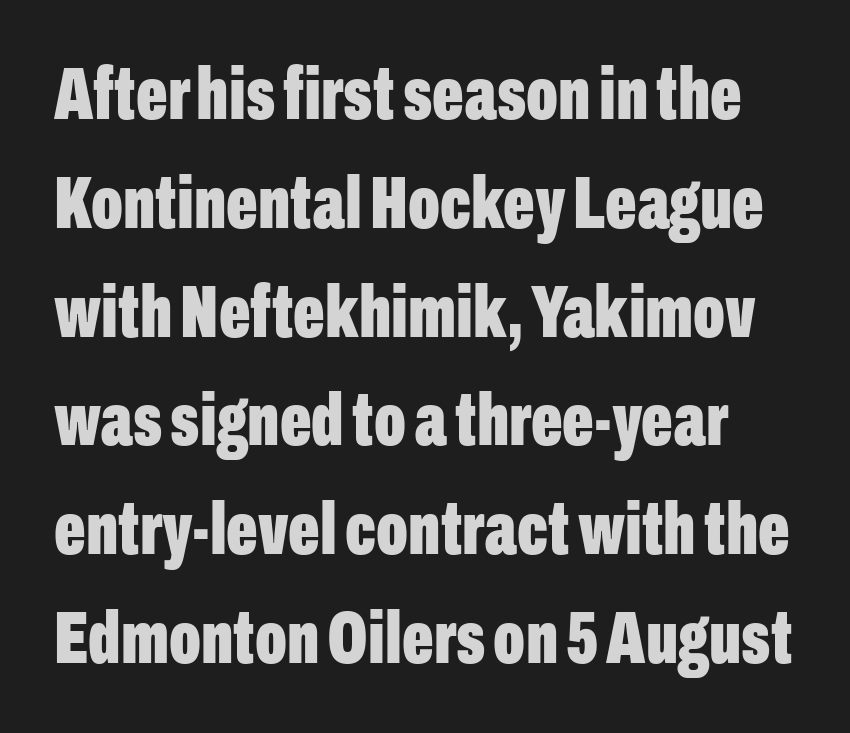
Caption: standard tracking, unaltered. The leading is moderate, giving the passage an even texture. Here the designer chose a conventional face with non-uniform glyph widths. What kind of face is this? One without serifs — a sans.
